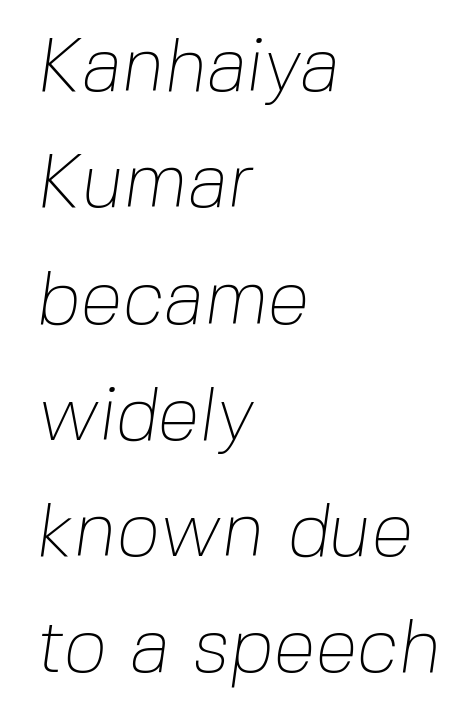
{"serif": "no", "bold": "no", "weight": "thin", "width": "normal", "stroke_contrast": "low", "x_height": "medium", "monospaced": "no", "underline": "no", "align": "left", "line_spacing": "normal", "line_spacing_ratio": 1.53, "letter_spacing": "normal", "letter_spacing_em": 0.0, "glyph_px": 76}
